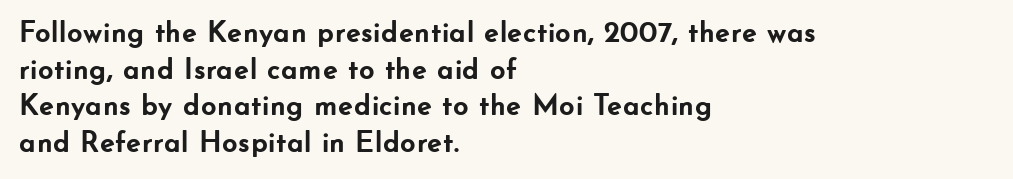
The face used here has the dense, thick strokes of a bold. The rendering uses natural spacing where letterforms have individual widths. The text was rendered using a sans face with plain stroke endings. Short and long lines alike share a common starting point at left.
